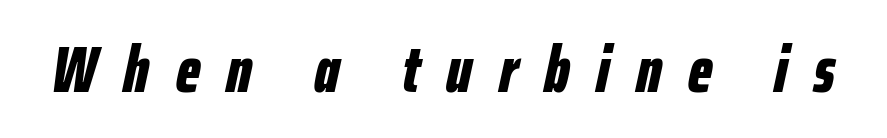
{"italic": "yes", "lean": "right", "slant_degrees": 12, "bold": "yes", "weight": "bold", "width": "condensed", "stroke_contrast": "low", "x_height": "medium", "monospaced": "no", "underline": "no", "letter_spacing": "wide", "letter_spacing_em": 0.4, "glyph_px": 66}
